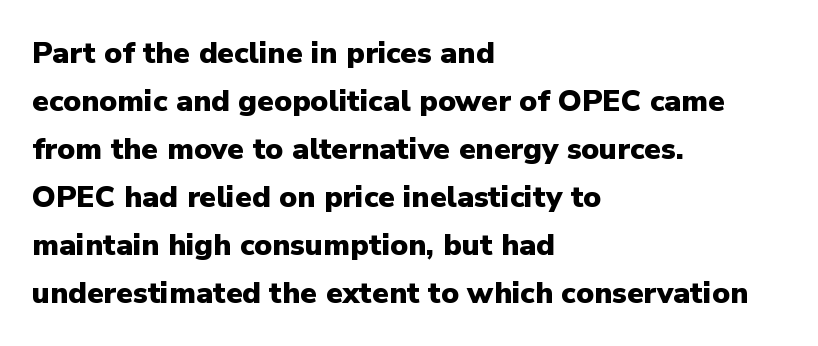
Q: Is the text bold? A: Yes.
Q: Is the text italic (slanted)? A: No, it is upright.
Q: Is the typeface a serif or a sans-serif typeface? A: Sans-serif.
Q: Is the text underlined? A: No.
Q: How is the paragraph aligned? A: Left-aligned.
Q: Is the spacing between letters normal or unusually wide? A: Normal.
Q: Is the spacing between lines tight, normal or loose? A: Normal.
Q: Width (condensed, normal, or wide)? A: Normal.
Q: Stroke contrast? A: Low.
Q: x-height? A: Medium.
Q: Monospaced? A: No.
